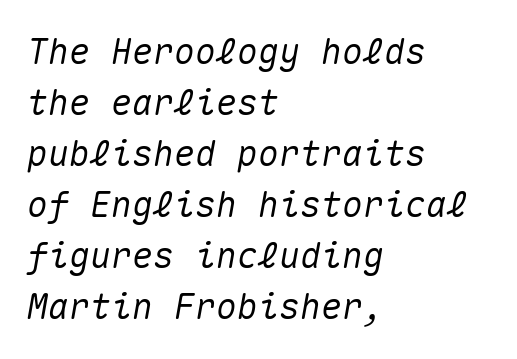
The image shows 35 px text type, italic (leaning right), monospaced; set left-aligned, normal line spacing (1.46x), normal letter spacing, not underlined; medium stroke contrast and a medium x-height.
